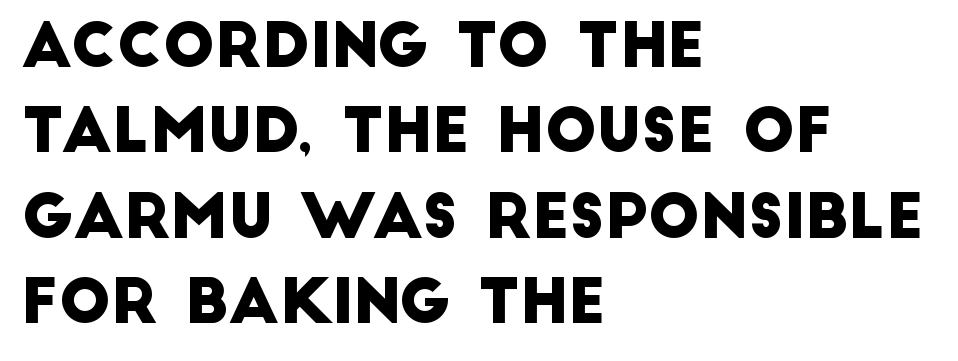
No feet cap the strokes, marking this as sans-serif type. Whoever set this chose a conventional vertical rhythm. Descender tails drop into unmarked territory. Does extra space separate the letters? No, they use regular spacing. The letters advance in unequal steps, a hallmark of proportional type.
